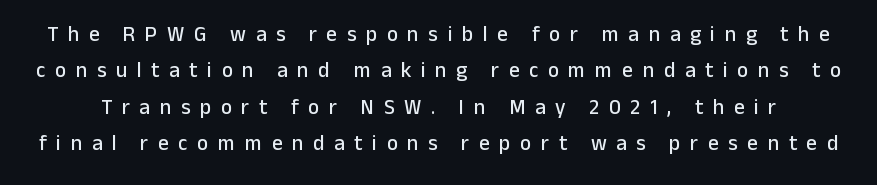
Caption: expanded tracking, letters set apart. This is roman type, the default non-slanted kind. The glyphs are unaccompanied by any horizontal stroke below them.
